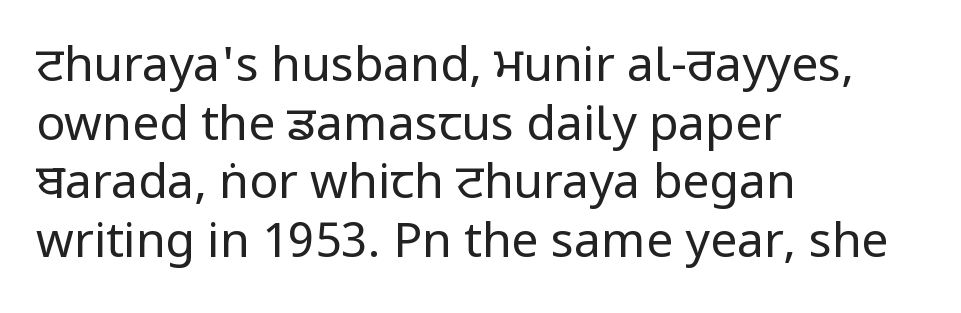
{"serif": "no", "italic": "no", "bold": "no", "weight": "regular", "width": "condensed", "stroke_contrast": "low", "x_height": "large", "monospaced": "no", "underline": "no", "align": "left", "line_spacing_ratio": 1.22, "letter_spacing": "normal", "letter_spacing_em": 0.0, "glyph_px": 48}
